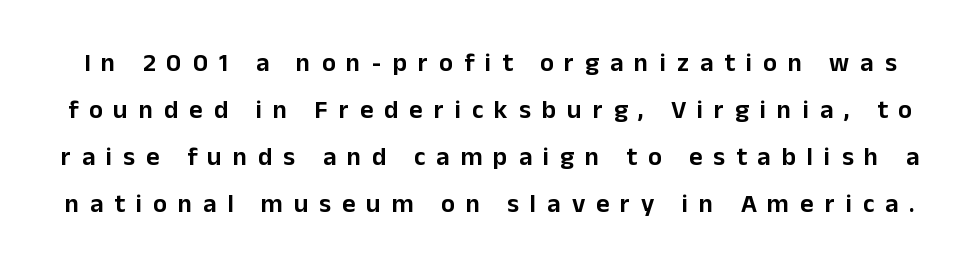
{"italic": "no", "underline": "no", "line_spacing_ratio": 1.81, "letter_spacing": "wide", "letter_spacing_em": 0.42, "glyph_px": 26}
